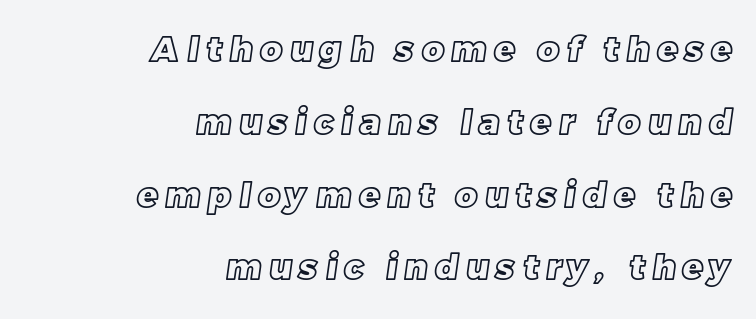
The type is letterspaced generously, with wide tracking. Leftover space on each line is placed entirely before the opening word. The area under the type is left untouched. The vertical gap from one line to the next is large. Note the varied advance widths — an 'i' is clearly narrower than an 'm'.
